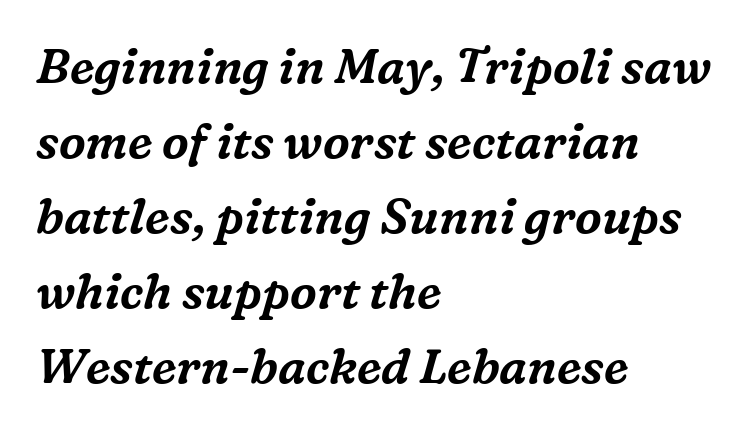
{"serif": "yes", "italic": "yes", "lean": "right", "slant_degrees": 16, "width": "normal", "stroke_contrast": "medium", "x_height": "medium", "monospaced": "no", "underline": "no", "align": "left", "line_spacing": "normal", "line_spacing_ratio": 1.56, "letter_spacing": "normal", "letter_spacing_em": 0.0, "glyph_px": 48}
